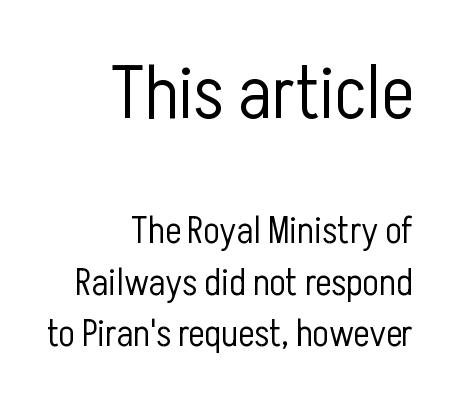
The image shows 76 px light, condensed sans-serif type, upright; set right-aligned, normal line spacing (1.35x), normal letter spacing, not underlined; the first (top) block is 2.0x larger; low stroke contrast and a medium x-height.
